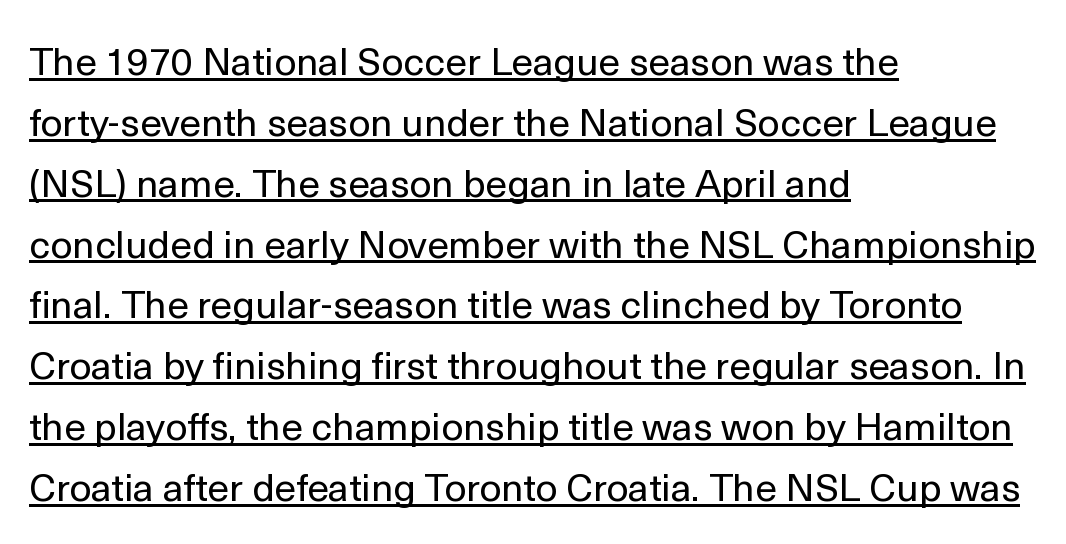
Beneath each row of characters lies a ruled line. The strokes carry an ordinary text weight at most. The type is set solid horizontally, with unmodified tracking. If you measured baseline to baseline, you'd find a middling distance. The specimen reads as upright at a glance.
